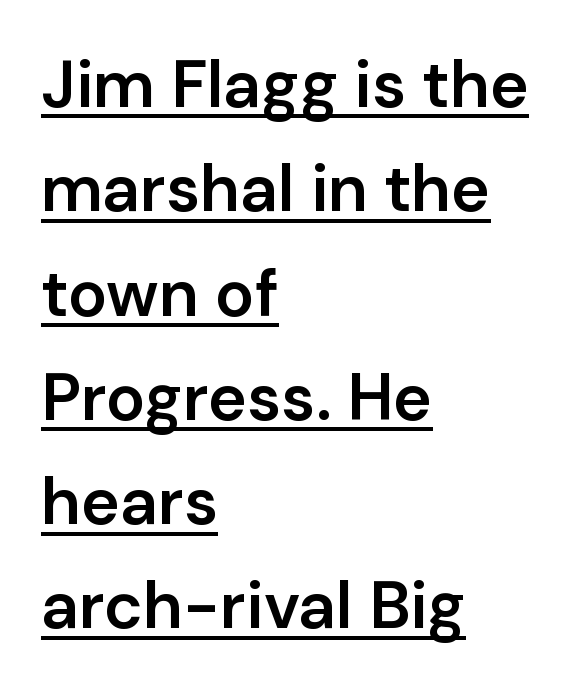
Q: Is the text bold? A: Semi-bold.
Q: Is the text italic (slanted)? A: No, it is upright.
Q: Is the typeface a serif or a sans-serif typeface? A: Sans-serif.
Q: Is the text underlined? A: Yes.
Q: How is the paragraph aligned? A: Left-aligned.
Q: Is the spacing between letters normal or unusually wide? A: Normal.
Q: Is the spacing between lines tight, normal or loose? A: Normal.
Q: Width (condensed, normal, or wide)? A: Normal.
Q: Stroke contrast? A: Low.
Q: x-height? A: Medium.
Q: Monospaced? A: No.
